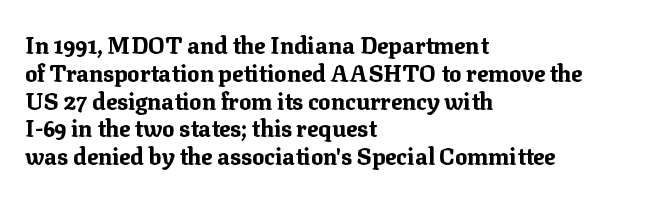
Q: Is the text bold? A: Yes.
Q: Is the text italic (slanted)? A: No, it is upright.
Q: Is the text underlined? A: No.
Q: How is the paragraph aligned? A: Left-aligned.
Q: Is the spacing between letters normal or unusually wide? A: Normal.
